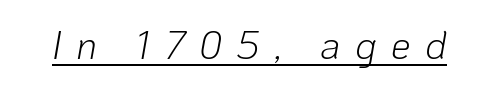
The image shows 39 px light type, italic (leaning right); set unusually wide letter spacing (+0.37 em), underlined; low stroke contrast and a medium x-height.
